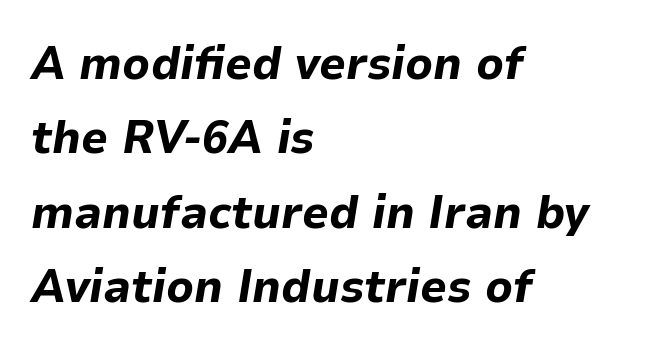
Spacing verdict: proportional, widths tailored to each character. Is the type bold? Yes — the strokes are clearly thick and heavy. Casual observation: everything's shoved over to the left. The strip under each line holds only bare page. The passage shown leans; its letterforms are oblique.
